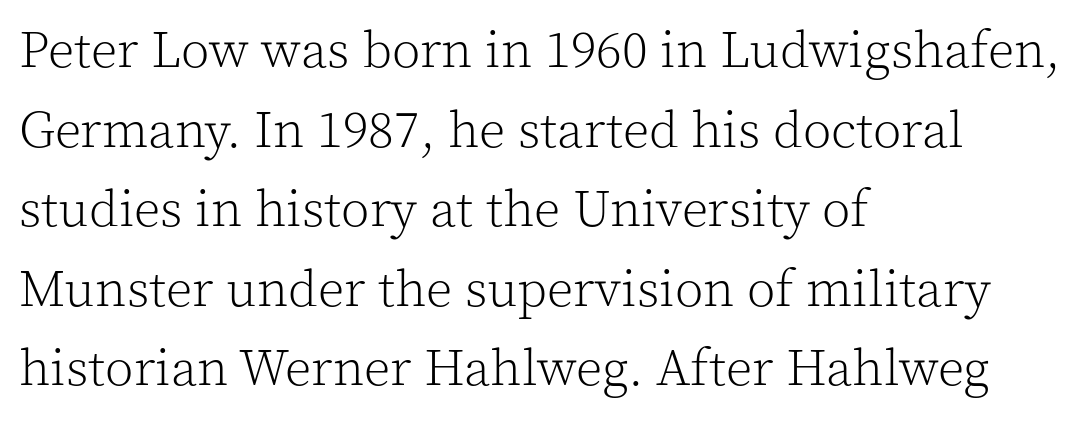
Vertical stems look standard width or narrower in stroke. Letters rest on an invisible, unmarked baseline. This sample has the flowing, uneven cadence of proportional lettering. Honestly, the letter spacing is just normal — you wouldn't notice it. Ordinary non-slanted type is in use. Notice how descenders clear the ascenders below comfortably — that's standard leading.
